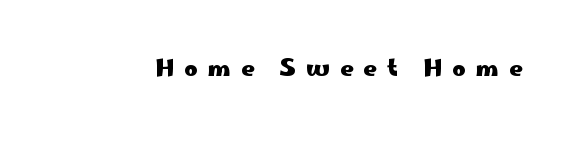
{"italic": "no", "bold": "yes", "underline": "no", "letter_spacing": "wide", "letter_spacing_em": 0.44, "glyph_px": 23}
